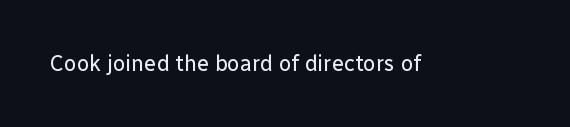
{"italic": "no", "bold": "no", "underline": "no", "letter_spacing": "normal", "letter_spacing_em": 0.0, "glyph_px": 22}
